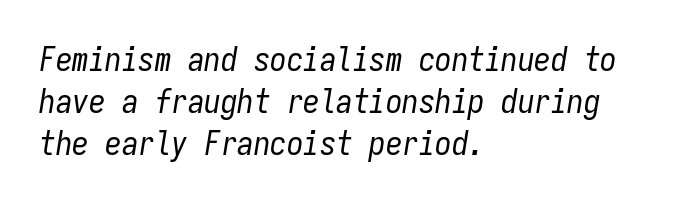
The image shows 33 px regular-weight, condensed type, italic (leaning right), monospaced; set left-aligned, normal line spacing (1.27x), normal letter spacing, not underlined; low stroke contrast and a medium x-height.
